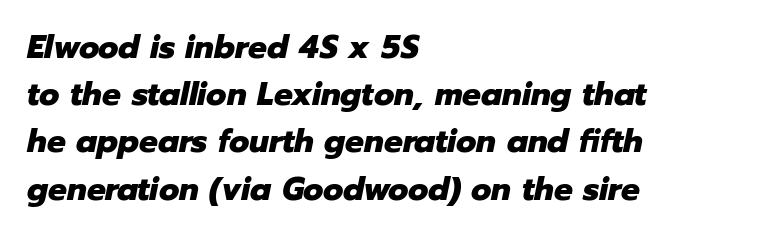
Q: Is the text bold? A: Yes.
Q: Is the text italic (slanted)? A: Yes, it leans right by about 12 degrees.
Q: Is the text underlined? A: No.
Q: How is the paragraph aligned? A: Left-aligned.
Q: Is the spacing between letters normal or unusually wide? A: Normal.
Q: Is the spacing between lines tight, normal or loose? A: Normal.
Q: Width (condensed, normal, or wide)? A: Normal.
Q: Stroke contrast? A: Low.
Q: x-height? A: Medium.
Q: Monospaced? A: No.
